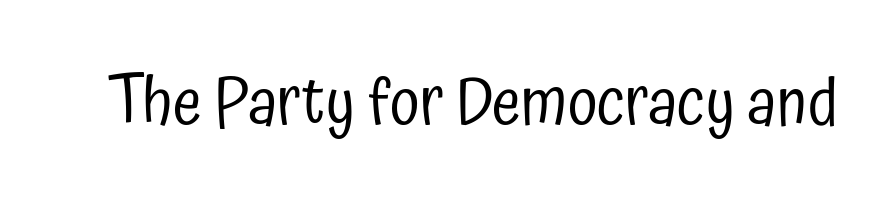
{"serif": "no", "italic": "no", "bold": "no", "weight": "regular", "width": "condensed", "stroke_contrast": "low", "x_height": "medium", "monospaced": "no", "underline": "no", "letter_spacing": "normal", "letter_spacing_em": 0.0, "glyph_px": 66}
